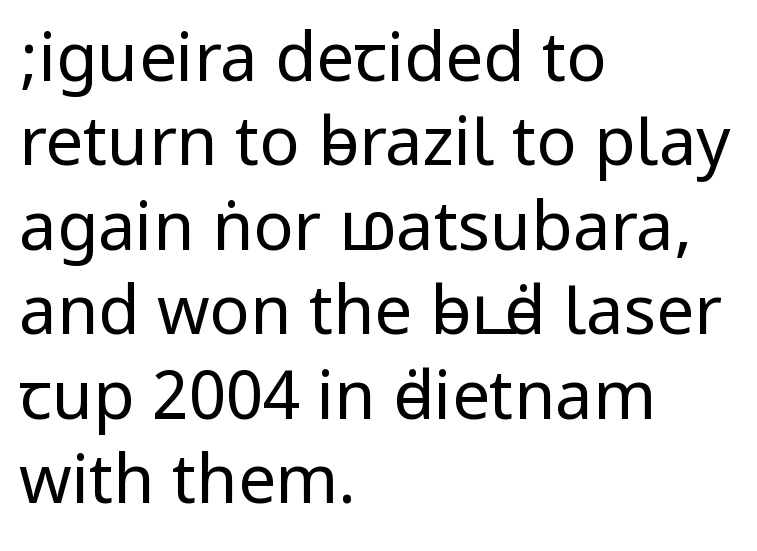
The image shows 67 px regular-weight, condensed sans-serif type, upright; set left-aligned, normal line spacing (1.26x), normal letter spacing, not underlined; low stroke contrast.
